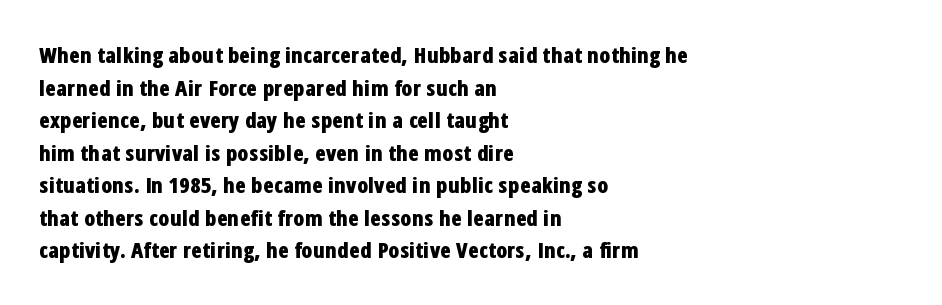
The letters stand straight up with perfectly vertical stems. Vertical spacing — default. Beneath every word, the page is bare. Typeset ragged right — the left edge is the straight one.
